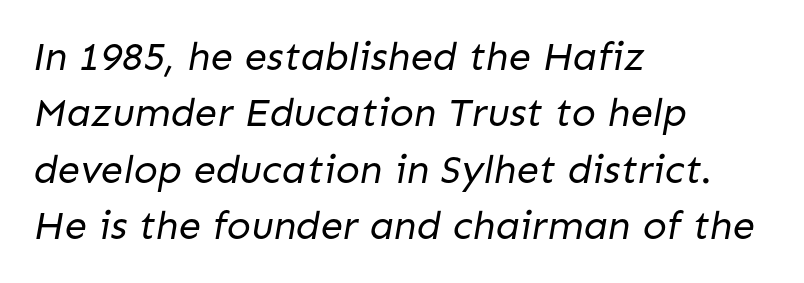
The strip under each line holds only bare page. Horizontal bands of white between lines are of average thickness. Reading down the block, your eye returns to a fixed left position each line. The face looks like a standard text weight, possibly lighter.
